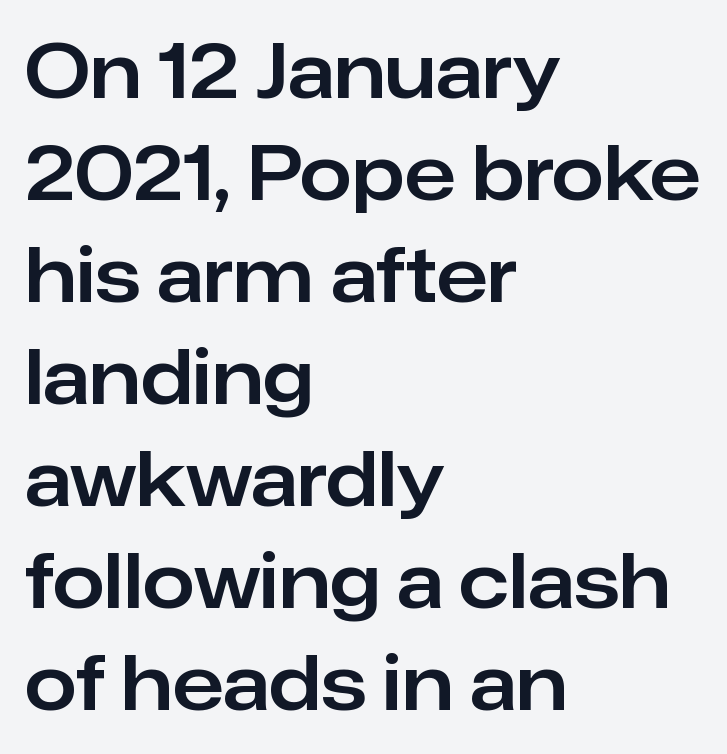
{"serif": "no", "italic": "no", "width": "normal", "stroke_contrast": "low", "x_height": "medium", "monospaced": "no", "underline": "no", "align": "left", "line_spacing": "normal", "line_spacing_ratio": 1.36, "letter_spacing": "normal", "letter_spacing_em": 0.0, "glyph_px": 75}
